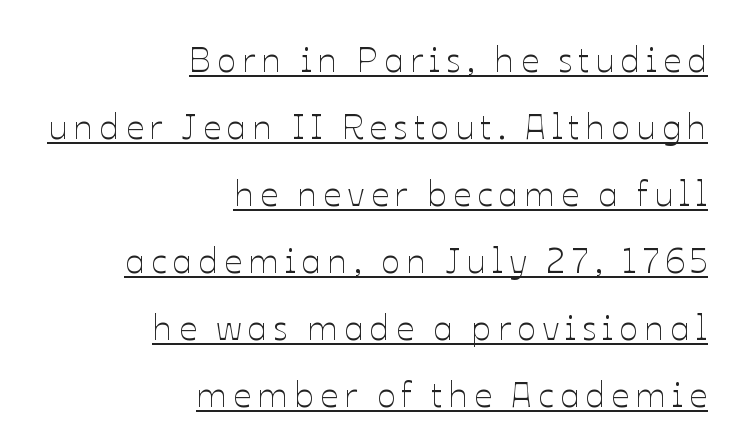
{"italic": "no", "bold": "no", "weight": "thin", "width": "normal", "stroke_contrast": "low", "x_height": "medium", "monospaced": "no", "underline": "yes", "align": "right", "line_spacing_ratio": 1.86, "glyph_px": 36}
